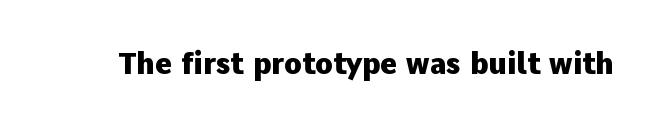
The letters stand upright; this is a roman face. The foot of each line stays bare and open. Tracking here is standard; glyphs follow each other at the usual distance. You can tell from the bare stems that sans-serif type was used. The characters look thick and weighty, a clear bold. Proportional: the letters do not fall into vertical columns.
